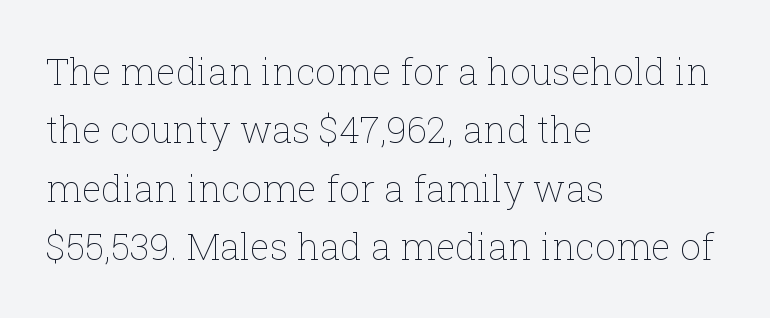
Q: Is the text bold? A: No.
Q: Is the text italic (slanted)? A: No, it is upright.
Q: Is the text underlined? A: No.
Q: How is the paragraph aligned? A: Left-aligned.
Q: Is the spacing between letters normal or unusually wide? A: Normal.
Q: Is the spacing between lines tight, normal or loose? A: Normal.
Q: Width (condensed, normal, or wide)? A: Normal.
Q: Stroke contrast? A: Low.
Q: x-height? A: Medium.
Q: Monospaced? A: No.
